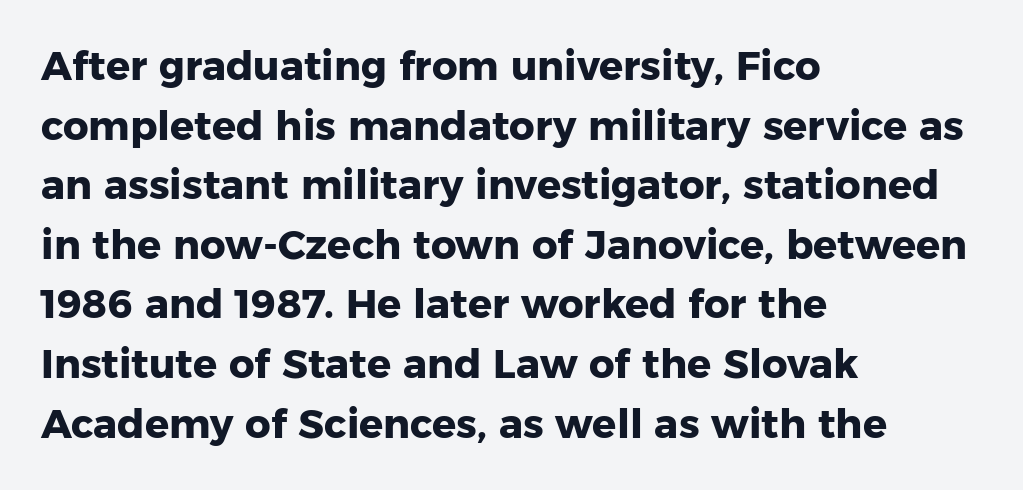
{"serif": "no", "italic": "no", "bold": "yes", "weight": "heavy", "width": "normal", "stroke_contrast": "low", "x_height": "medium", "monospaced": "no", "underline": "no", "align": "left", "line_spacing": "normal", "line_spacing_ratio": 1.49, "letter_spacing": "normal", "letter_spacing_em": 0.0, "glyph_px": 40}
